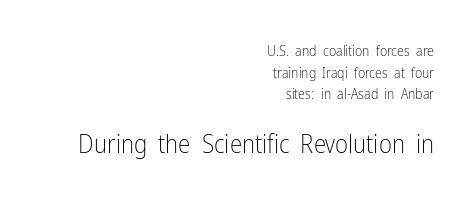
The image shows 25 px text type, upright; set right-aligned, normal line spacing (1.55x), normal letter spacing, not underlined; the second (bottom) block is 1.79x larger.
